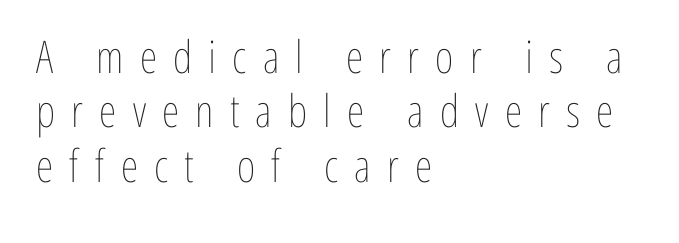
{"italic": "no", "bold": "no", "weight": "thin", "width": "condensed", "stroke_contrast": "low", "x_height": "medium", "monospaced": "no", "underline": "no", "align": "left", "line_spacing_ratio": 1.21, "letter_spacing": "wide", "letter_spacing_em": 0.36, "glyph_px": 45}
